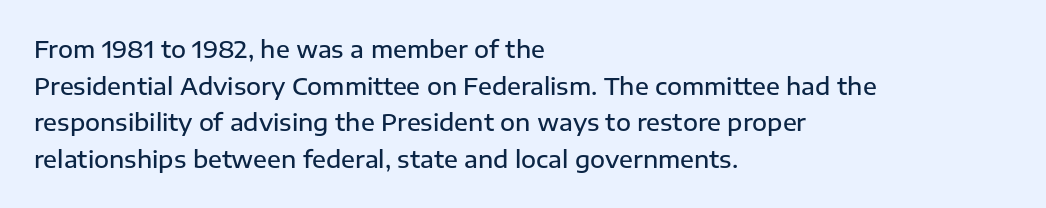
The type is set solid horizontally, with unmodified tracking. Visually the block forms a straight wall on the left and a jagged coastline on the right. Does the lettering tilt? It doesn't — this is upright. Baseline-to-baseline distance is the conventional proportion of letter height. Anything drawn beneath the words? Only blank space.
